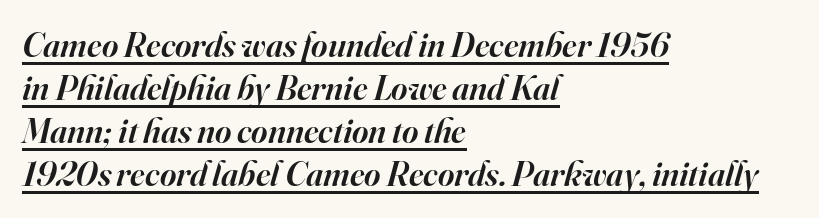
{"serif": "yes", "italic": "yes", "lean": "right", "slant_degrees": 16, "bold": "semi", "weight": "semibold", "width": "normal", "stroke_contrast": "high", "x_height": "small", "monospaced": "no", "underline": "yes", "align": "left", "line_spacing_ratio": 1.23, "letter_spacing": "normal", "letter_spacing_em": 0.0, "glyph_px": 35}
